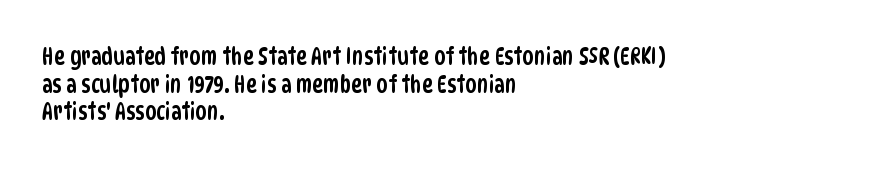
{"underline": "no", "align": "left", "line_spacing_ratio": 1.2, "letter_spacing": "normal", "letter_spacing_em": 0.0, "glyph_px": 23}
